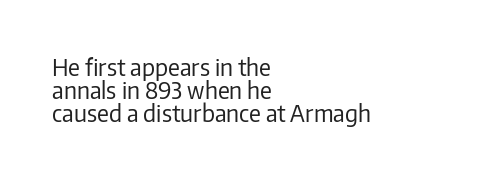
The font's upright variant was chosen for this text. Glance below the letters and you will spot only blank space. You could call the tracking neutral — neither tight nor loose. One glance says dense: line gaps are narrower than usual. No chunkiness to these letters — they're not bold. Which margin do the lines hug? The left one — the right edge is uneven.
